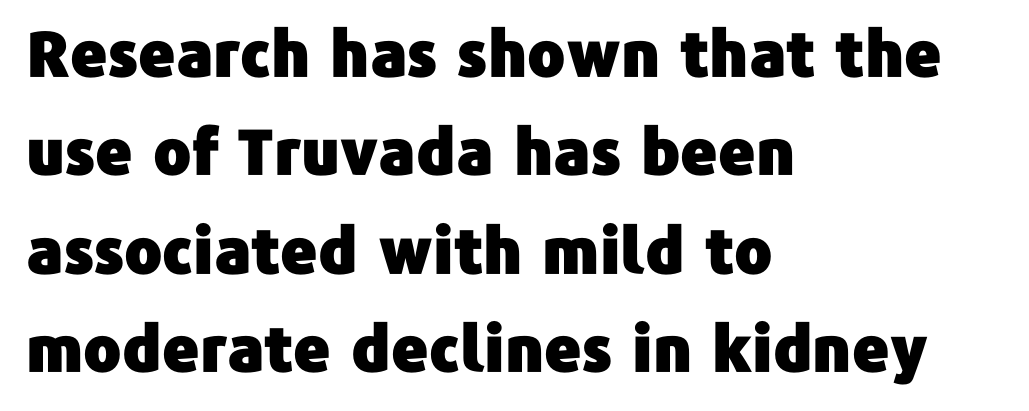
The rendering keeps characters at their native spacing. Just letters on the line, the space beneath them empty. A typesetter would call this proportional, since set widths differ per character. Whoever set this chose a conventional vertical rhythm. A typesetter would mark this as roman, not italic.
